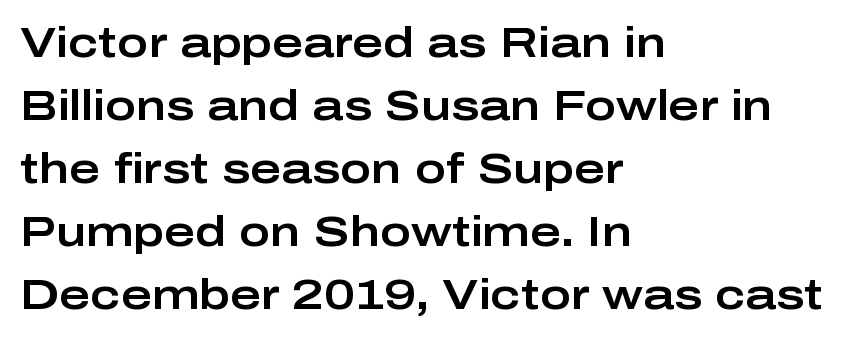
Type without underlining. Vertical spacing — default. You could call the tracking neutral — neither tight nor loose. The glyphs in this specimen are sans serif. Looks like regular typesetting: each glyph gets only the width it needs.
